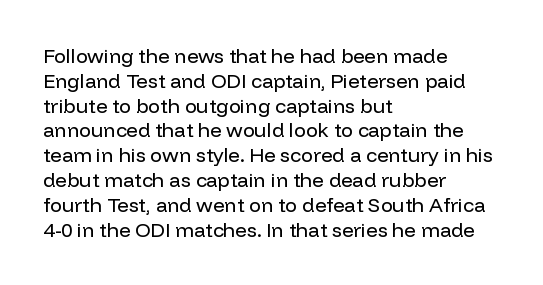
Q: Is the text bold? A: No.
Q: Is the text italic (slanted)? A: No, it is upright.
Q: Is the text underlined? A: No.
Q: How is the paragraph aligned? A: Left-aligned.
Q: Is the spacing between letters normal or unusually wide? A: Normal.
